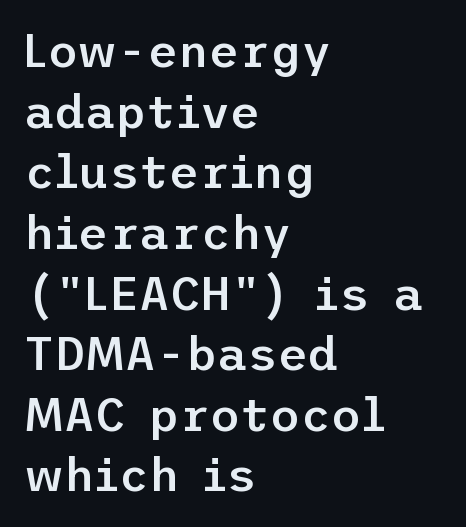
Q: Is the text bold? A: Semi-bold.
Q: Is the text italic (slanted)? A: No, it is upright.
Q: Is the typeface a serif or a sans-serif typeface? A: Sans-serif.
Q: Is the text underlined? A: No.
Q: How is the paragraph aligned? A: Left-aligned.
Q: Is the spacing between letters normal or unusually wide? A: Normal.
Q: Is the spacing between lines tight, normal or loose? A: Normal.
Q: Width (condensed, normal, or wide)? A: Normal.
Q: Stroke contrast? A: Low.
Q: x-height? A: Medium.
